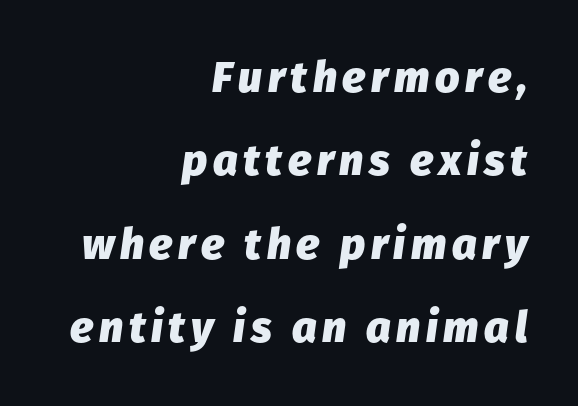
Horizontal alignment here is rightward, an uncommon choice for prose. Is there much room between lines? Yes — plenty of vertical air separates them. These lines are rendered in a variable-pitch font. Observe the lean: these are italic letterforms. Descender tails drop into unmarked territory.
